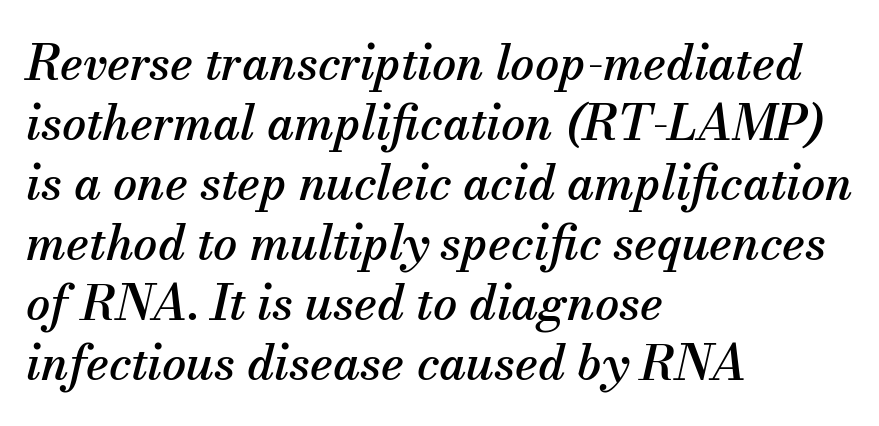
The image shows 48 px serif type, italic (leaning right); set left-aligned, normal line spacing (1.25x), normal letter spacing, not underlined; medium stroke contrast and a small x-height.
